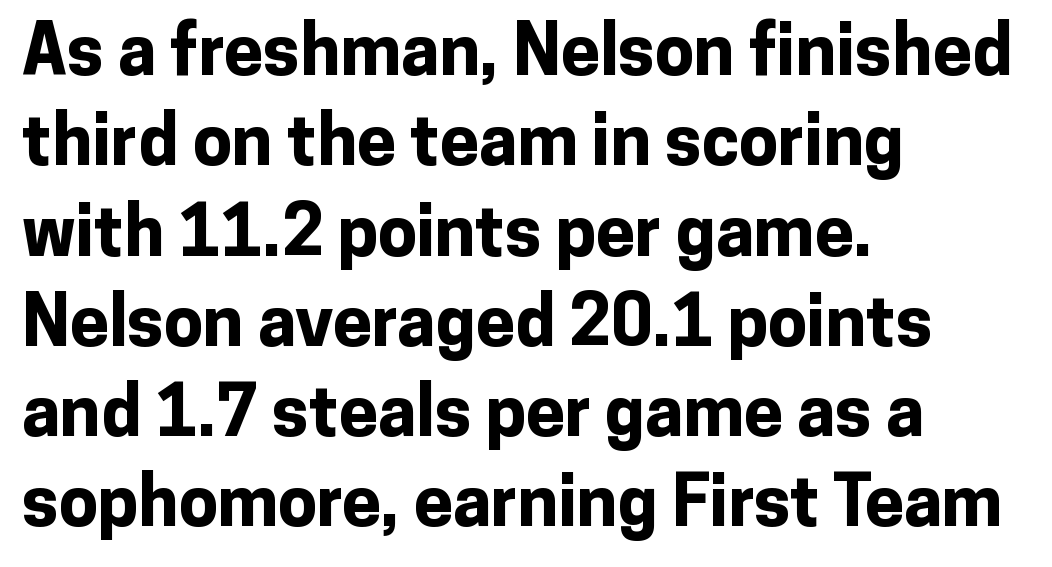
Q: Is the text bold? A: Yes.
Q: Is the text italic (slanted)? A: No, it is upright.
Q: Is the typeface a serif or a sans-serif typeface? A: Sans-serif.
Q: Is the text underlined? A: No.
Q: How is the paragraph aligned? A: Left-aligned.
Q: Is the spacing between letters normal or unusually wide? A: Normal.
Q: Is the spacing between lines tight, normal or loose? A: Normal.
Q: Width (condensed, normal, or wide)? A: Normal.
Q: Stroke contrast? A: Low.
Q: x-height? A: Medium.
Q: Monospaced? A: No.
